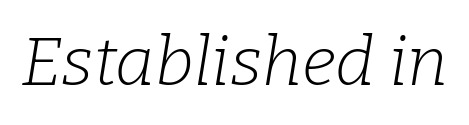
{"serif": "yes", "italic": "yes", "lean": "right", "slant_degrees": 9, "bold": "no", "weight": "light", "width": "normal", "stroke_contrast": "low", "x_height": "medium", "monospaced": "no", "underline": "no", "letter_spacing": "normal", "letter_spacing_em": 0.0, "glyph_px": 68}
